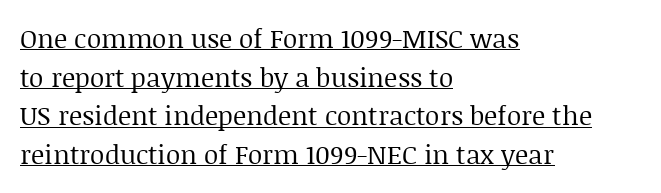
Q: Is the text bold? A: No.
Q: Is the text italic (slanted)? A: No, it is upright.
Q: Is the text underlined? A: Yes.
Q: How is the paragraph aligned? A: Left-aligned.
Q: Is the spacing between letters normal or unusually wide? A: Normal.
Q: Is the spacing between lines tight, normal or loose? A: Normal.
